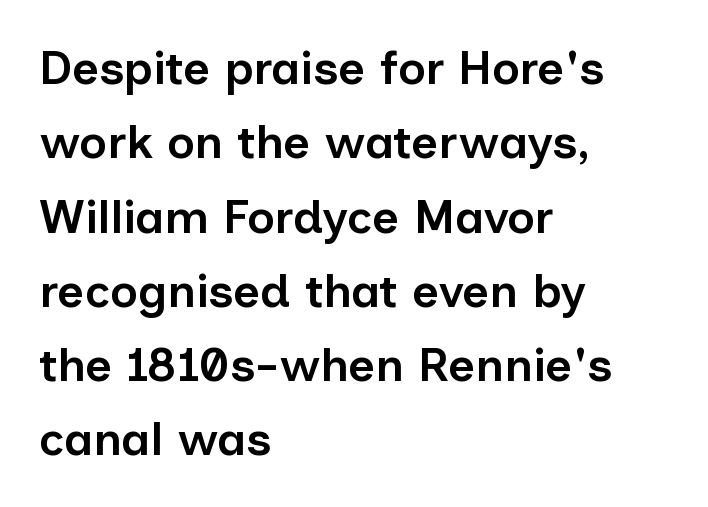
Q: Is the text bold? A: Semi-bold.
Q: Is the text italic (slanted)? A: No, it is upright.
Q: Is the typeface a serif or a sans-serif typeface? A: Sans-serif.
Q: Is the text underlined? A: No.
Q: How is the paragraph aligned? A: Left-aligned.
Q: Is the spacing between letters normal or unusually wide? A: Normal.
Q: Is the spacing between lines tight, normal or loose? A: Normal.
Q: Width (condensed, normal, or wide)? A: Normal.
Q: Stroke contrast? A: Low.
Q: x-height? A: Medium.
Q: Monospaced? A: No.
